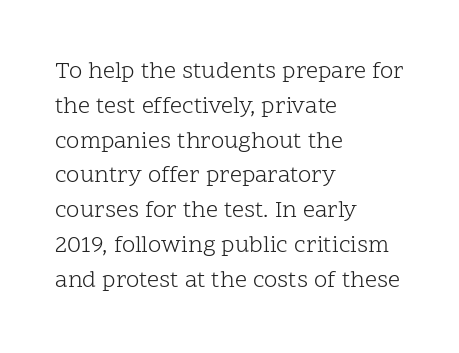
{"italic": "no", "bold": "no", "underline": "no", "align": "left", "line_spacing": "normal", "line_spacing_ratio": 1.45, "letter_spacing": "normal", "letter_spacing_em": 0.0, "glyph_px": 24}
